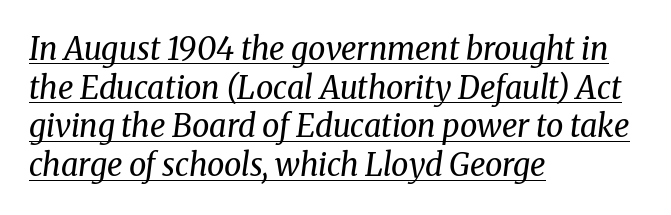
The image shows 31 px regular-weight serif type, italic (leaning right); set left-aligned, normal line spacing (1.25x), normal letter spacing, underlined; medium stroke contrast and a medium x-height.
